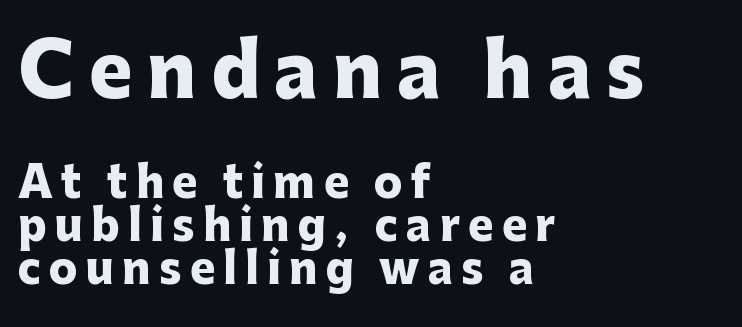
{"serif": "no", "italic": "no", "bold": "yes", "weight": "heavy", "width": "normal", "stroke_contrast": "low", "x_height": "medium", "monospaced": "no", "underline": "no", "align": "left", "line_spacing": "tight", "line_spacing_ratio": 1.03, "letter_spacing": "wide", "letter_spacing_em": 0.2, "larger_block": "first", "size_ratio": 1.74, "glyph_px": 73}
